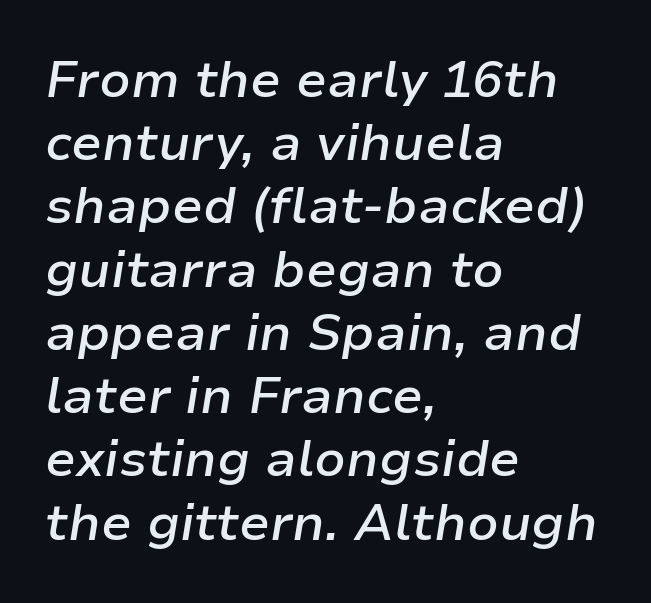
Q: Is the text bold? A: Semi-bold.
Q: Is the text italic (slanted)? A: Yes, it leans right by about 9 degrees.
Q: Is the text underlined? A: No.
Q: How is the paragraph aligned? A: Left-aligned.
Q: Is the spacing between letters normal or unusually wide? A: Normal.
Q: Width (condensed, normal, or wide)? A: Normal.
Q: Stroke contrast? A: Low.
Q: x-height? A: Medium.
Q: Monospaced? A: No.
